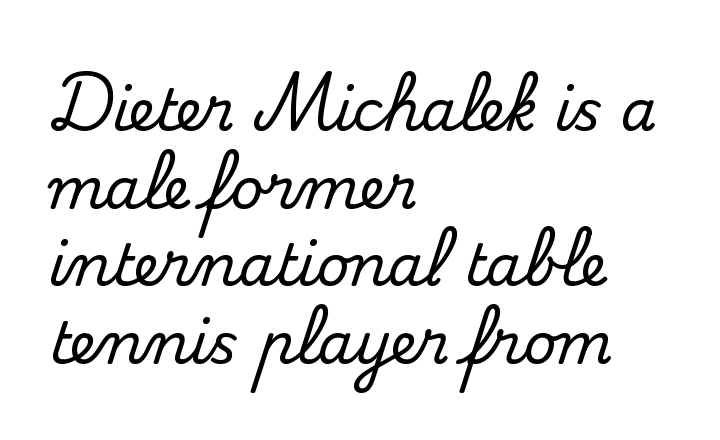
Q: Is the text italic (slanted)? A: Yes.
Q: Is the text underlined? A: No.
Q: How is the paragraph aligned? A: Left-aligned.
Q: Is the spacing between letters normal or unusually wide? A: Normal.
Q: Is the spacing between lines tight, normal or loose? A: Normal.
Q: Width (condensed, normal, or wide)? A: Normal.
Q: Stroke contrast? A: Medium.
Q: x-height? A: Small.
Q: Monospaced? A: No.
